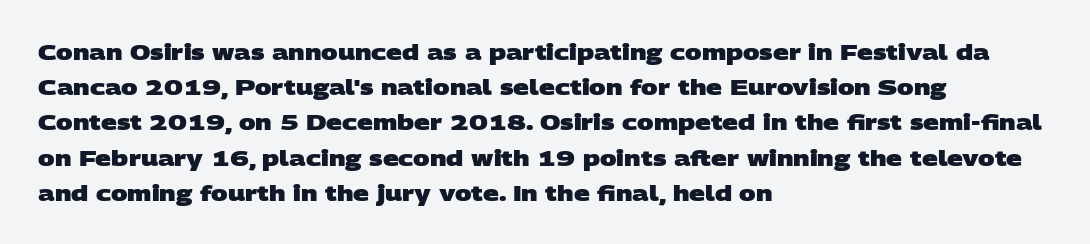
Q: Is the text bold? A: Yes.
Q: Is the text underlined? A: No.
Q: How is the paragraph aligned? A: Left-aligned.
Q: Is the spacing between letters normal or unusually wide? A: Normal.
Q: Is the spacing between lines tight, normal or loose? A: Normal.
